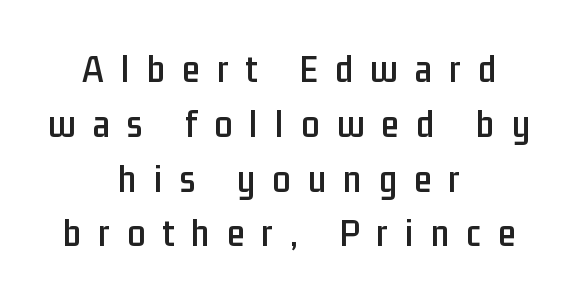
The image shows 40 px condensed sans-serif type, upright; set centered, normal line spacing (1.37x), unusually wide letter spacing (+0.43 em), not underlined; low stroke contrast and a medium x-height.
